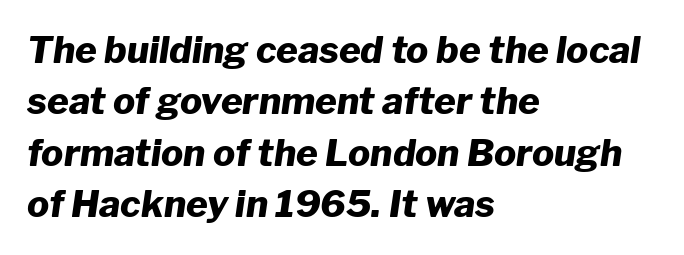
{"italic": "yes", "lean": "right", "slant_degrees": 8, "bold": "yes", "weight": "heavy", "width": "normal", "stroke_contrast": "low", "x_height": "medium", "monospaced": "no", "underline": "no", "align": "left", "line_spacing": "normal", "line_spacing_ratio": 1.39, "letter_spacing": "normal", "letter_spacing_em": 0.0, "glyph_px": 37}
